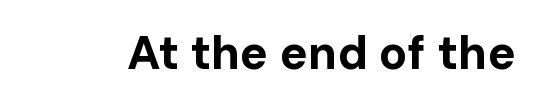
The image shows 47 px bold sans-serif type, upright; set normal letter spacing, not underlined; low stroke contrast and a medium x-height.
